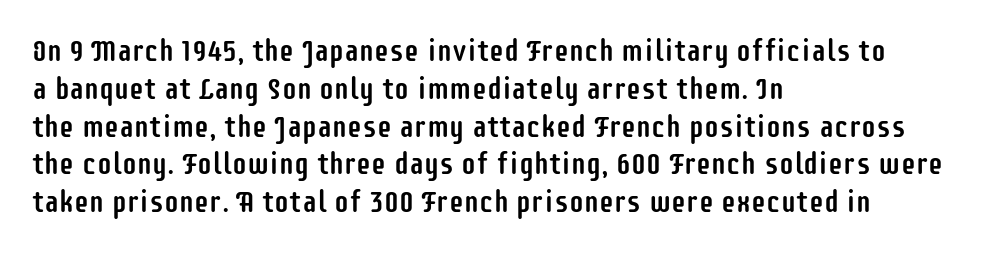
{"serif": "no", "italic": "no", "width": "condensed", "stroke_contrast": "low", "x_height": "large", "monospaced": "no", "underline": "no", "align": "left", "line_spacing": "normal", "line_spacing_ratio": 1.26, "letter_spacing": "normal", "letter_spacing_em": 0.0, "glyph_px": 30}
